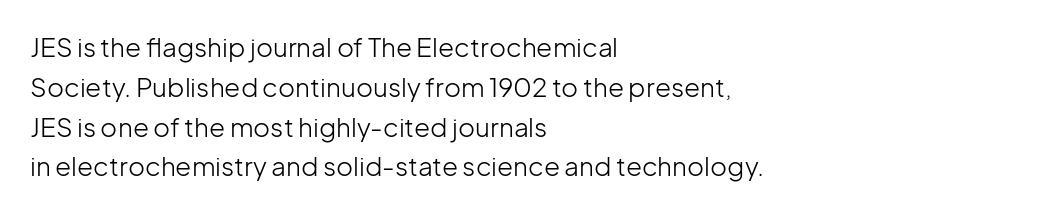
The image shows 26 px text type, upright; set left-aligned, normal line spacing (1.53x), normal letter spacing, not underlined.
